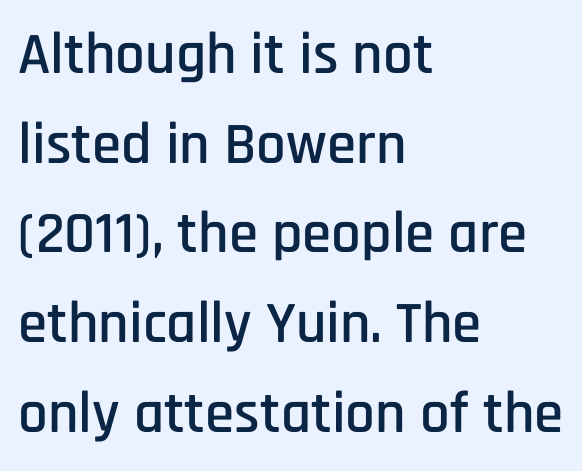
Honestly, there is no underline to notice here at all. The font's upright variant was chosen for this text. Glyph-to-glyph distance matches everyday printed text. Casual observation: everything's shoved over to the left. Do the characters align in a grid? No, the font is proportional. Compared with typical paragraphs, the rows here are spaced about the same.
